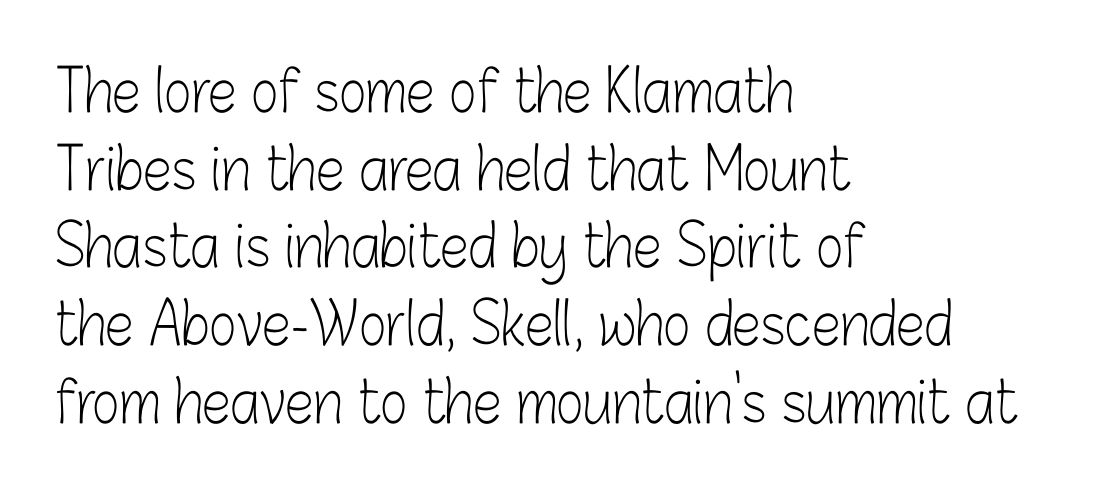
{"serif": "no", "italic": "no", "bold": "no", "weight": "light", "width": "condensed", "stroke_contrast": "low", "x_height": "medium", "monospaced": "no", "underline": "no", "align": "left", "line_spacing": "normal", "line_spacing_ratio": 1.34, "letter_spacing": "normal", "letter_spacing_em": 0.0, "glyph_px": 58}
